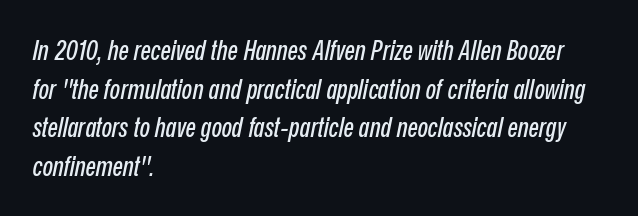
The image shows 27 px text type, italic (leaning right); set left-aligned, normal line spacing (1.43x), normal letter spacing, not underlined.
